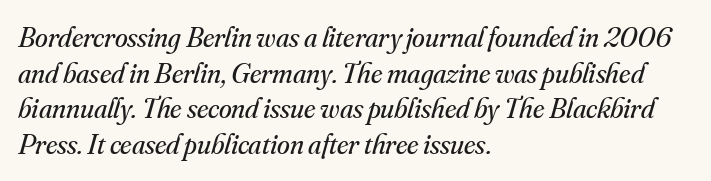
Glyph-to-glyph distance matches everyday printed text. Letters have the restrained weight of plain body copy at most. Only glyphs here, with clear space below each row. The letters are slanted; this is an italic face. Layout note: lines flush left.
